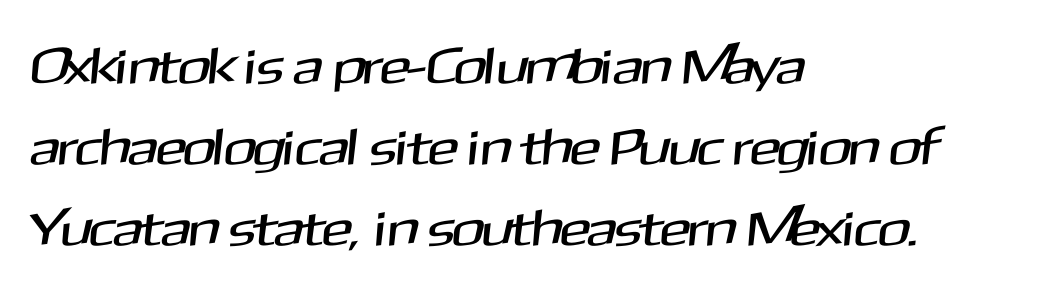
{"serif": "no", "width": "normal", "stroke_contrast": "medium", "x_height": "medium", "monospaced": "no", "underline": "no", "align": "left", "line_spacing": "normal", "line_spacing_ratio": 1.59, "letter_spacing": "normal", "letter_spacing_em": 0.0, "glyph_px": 51}
